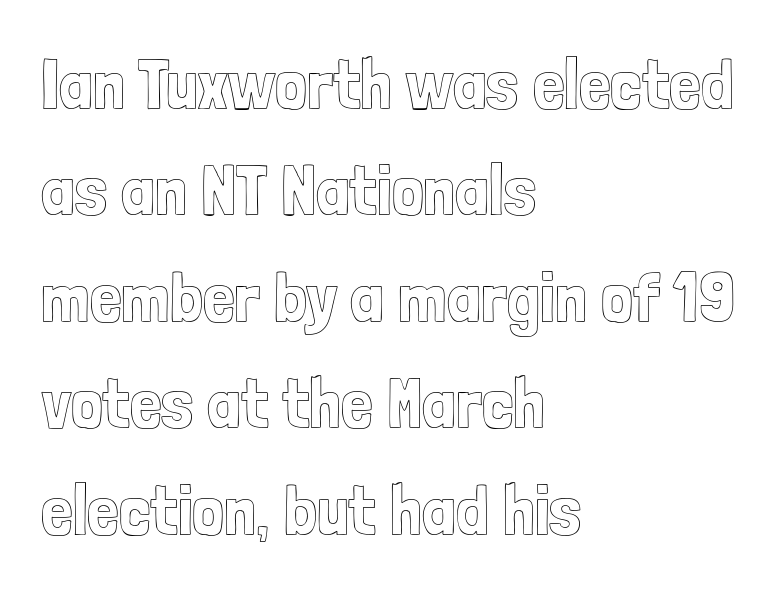
{"italic": "no", "width": "condensed", "x_height": "medium", "monospaced": "no", "underline": "no", "align": "left", "line_spacing": "normal", "line_spacing_ratio": 1.5, "letter_spacing": "normal", "letter_spacing_em": 0.0, "glyph_px": 71}
